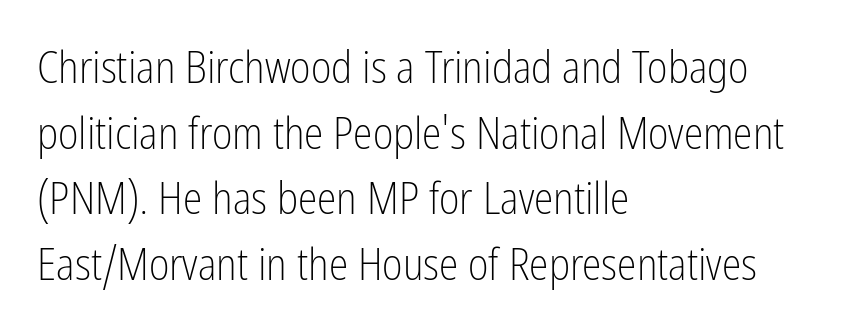
The block of text has a typical density, with ordinary space between rows. Alignment: flush left. The foot of each line stays bare and open. This rendering leaves character spacing at its baseline value. What kind of face is this? One without serifs — a sans. This is roman type, the default non-slanted kind.
